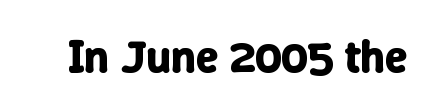
{"italic": "no", "bold": "yes", "weight": "bold", "width": "normal", "stroke_contrast": "low", "x_height": "medium", "monospaced": "no", "underline": "no", "letter_spacing": "normal", "letter_spacing_em": 0.0, "glyph_px": 46}
